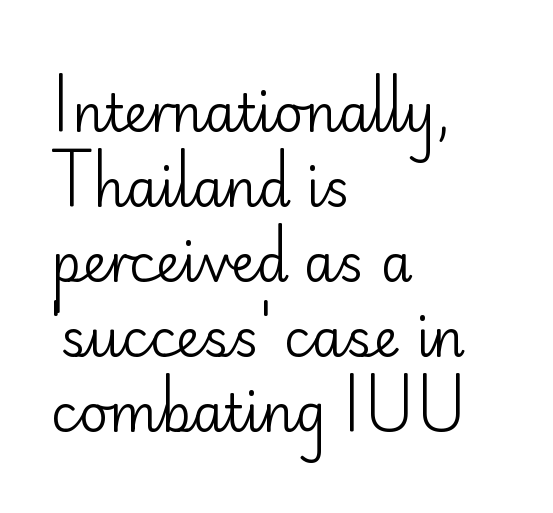
Q: Is the text bold? A: No.
Q: Is the text italic (slanted)? A: No, it is upright.
Q: Is the typeface a serif or a sans-serif typeface? A: Sans-serif.
Q: Is the text underlined? A: No.
Q: How is the paragraph aligned? A: Left-aligned.
Q: Is the spacing between letters normal or unusually wide? A: Normal.
Q: Is the spacing between lines tight, normal or loose? A: Normal.
Q: Width (condensed, normal, or wide)? A: Normal.
Q: Stroke contrast? A: Low.
Q: x-height? A: Small.
Q: Monospaced? A: No.
